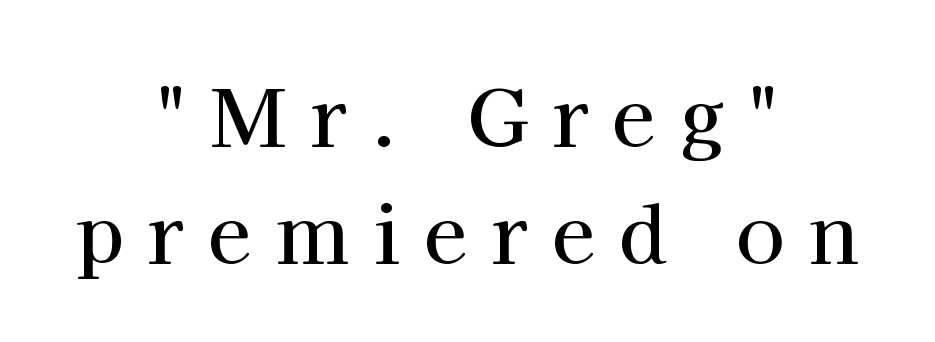
Q: Is the text italic (slanted)? A: No, it is upright.
Q: Is the typeface a serif or a sans-serif typeface? A: Serif.
Q: Is the text underlined? A: No.
Q: How is the paragraph aligned? A: Centered.
Q: Is the spacing between letters normal or unusually wide? A: Unusually wide.
Q: Is the spacing between lines tight, normal or loose? A: Normal.
Q: Width (condensed, normal, or wide)? A: Normal.
Q: Stroke contrast? A: High.
Q: x-height? A: Medium.
Q: Monospaced? A: No.
